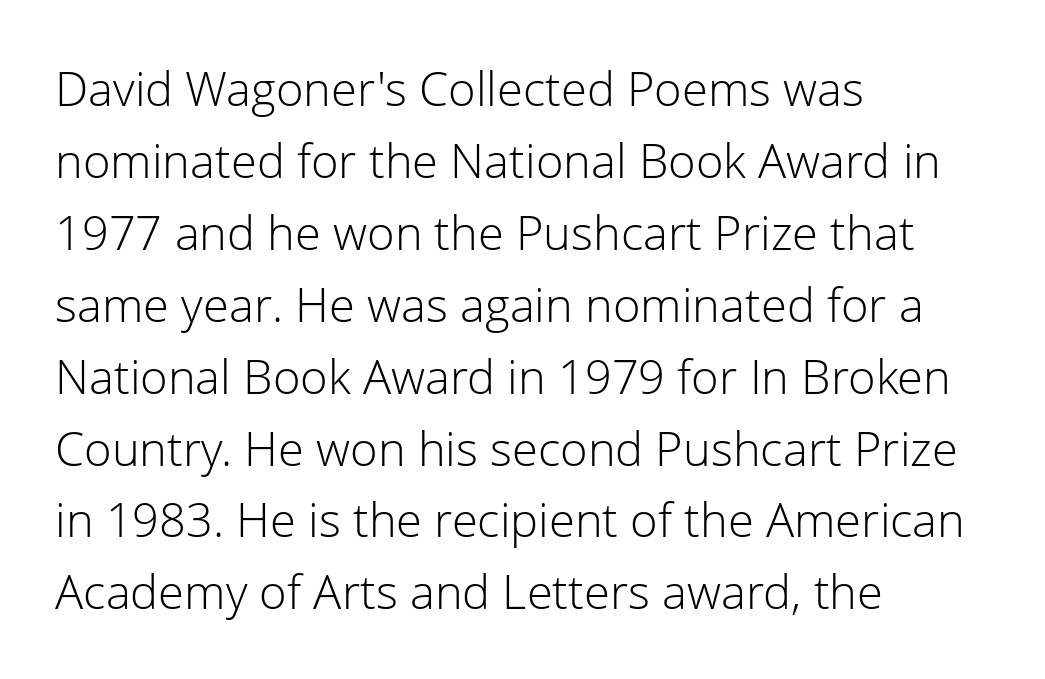
{"serif": "no", "italic": "no", "bold": "no", "weight": "light", "width": "normal", "stroke_contrast": "low", "x_height": "medium", "monospaced": "no", "underline": "no", "align": "left", "line_spacing": "normal", "line_spacing_ratio": 1.53, "letter_spacing": "normal", "letter_spacing_em": 0.0, "glyph_px": 47}
